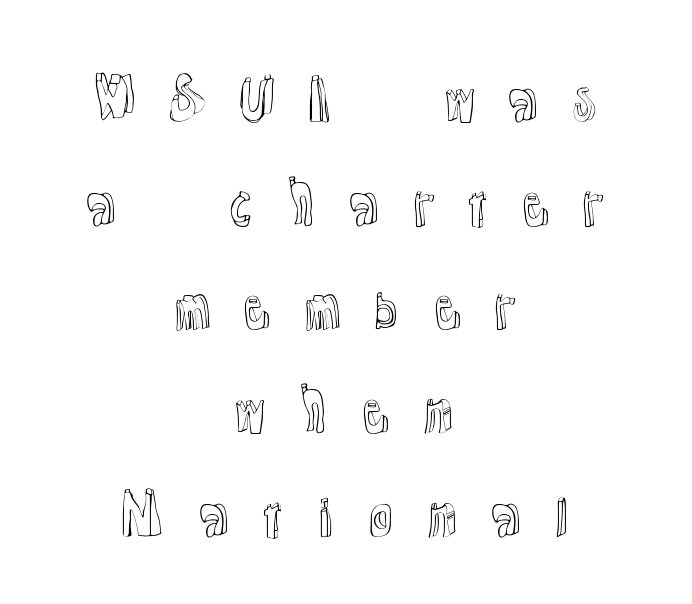
The image shows 54 px text type, upright; set centered, loose line spacing (1.92x), unusually wide letter spacing (+0.47 em), not underlined; a medium x-height.
